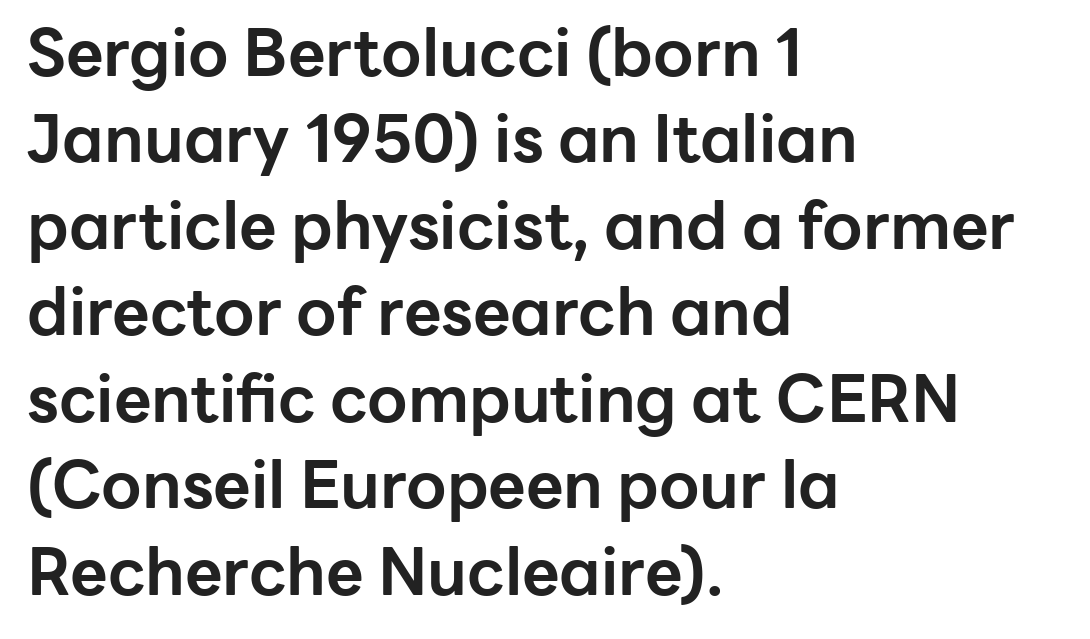
Is this a fixed-width face? No — the glyphs have proportional, varying widths. There is no visible air inserted between adjacent glyphs. Set as a true bold cut, around the 700 mark. Any mark beneath the type? The region is blank. Unlike italic type, these characters show no tilt at all. The text was rendered using a sans face with plain stroke endings.
